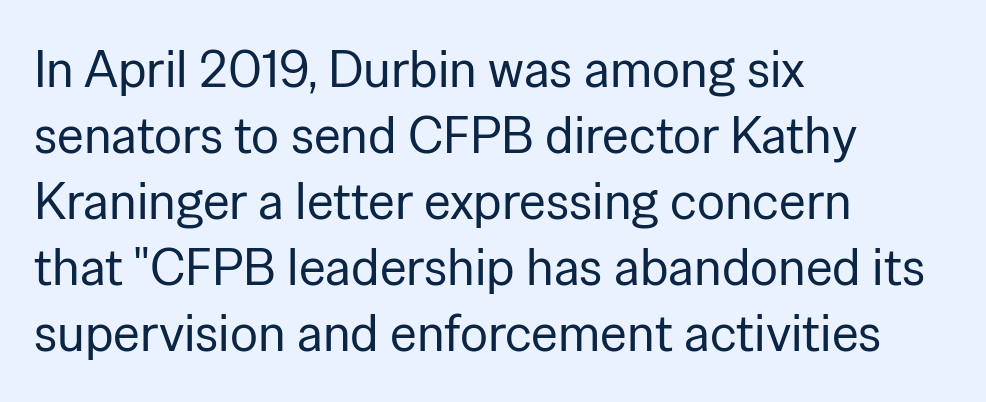
{"serif": "no", "italic": "no", "bold": "no", "weight": "regular", "width": "normal", "stroke_contrast": "low", "x_height": "medium", "monospaced": "no", "underline": "no", "align": "left", "line_spacing": "normal", "line_spacing_ratio": 1.27, "letter_spacing": "normal", "letter_spacing_em": 0.0, "glyph_px": 52}
